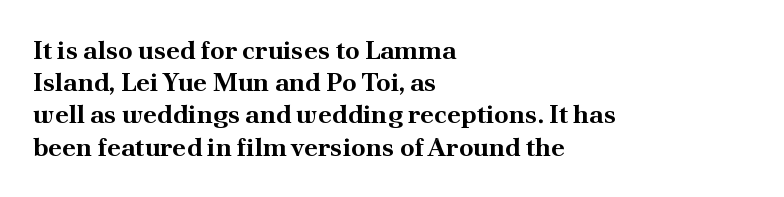
Descenders hang freely into open space. Rendered with straight, roman letterforms. The strokes are fattened all the way to bold. This rendering uses left alignment, leaving the right contour irregular.
